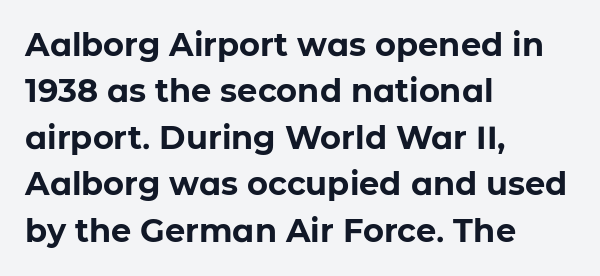
Quick note: not italic, upright. Leftover space on each line is placed entirely after the last word. Proportional: the letters do not fall into vertical columns. Unlike a traditional serif, this face leaves its strokes unadorned.
